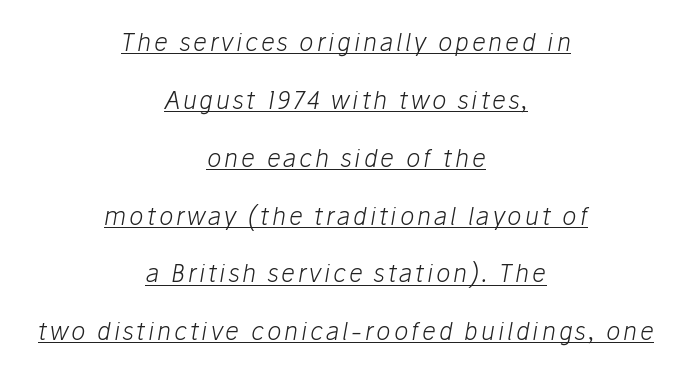
The image shows 24 px text type, italic (leaning right); set centered, loose line spacing (2.41x), underlined.
